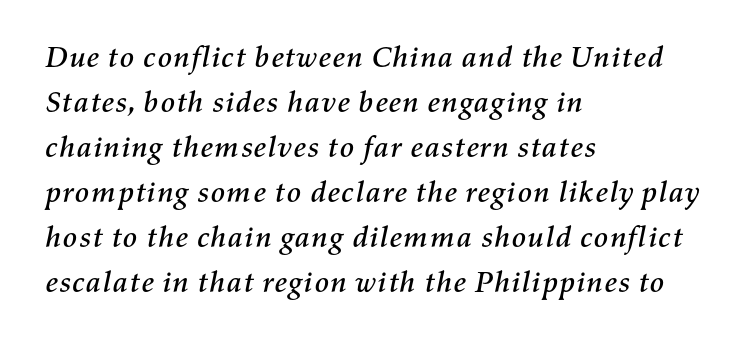
This sample is left-justified, so line endings fall wherever the words run out. The type is set solid horizontally, with unmodified tracking. When letters slant like this, we call the style italic. One glance says typical: line gaps are just what's usual. Is this a fixed-width face? No — the glyphs have proportional, varying widths. Each row of text sits above clean, open space.
